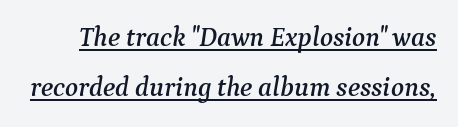
{"italic": "yes", "lean": "right", "slant_degrees": 9, "underline": "yes", "line_spacing_ratio": 1.86, "letter_spacing": "normal", "letter_spacing_em": 0.0, "glyph_px": 27}
